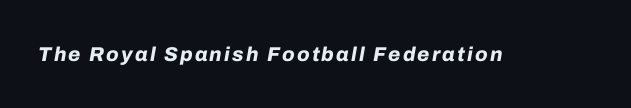
Q: Is the text bold? A: Yes.
Q: Is the text italic (slanted)? A: Yes, it leans right by about 10 degrees.
Q: Is the text underlined? A: No.
